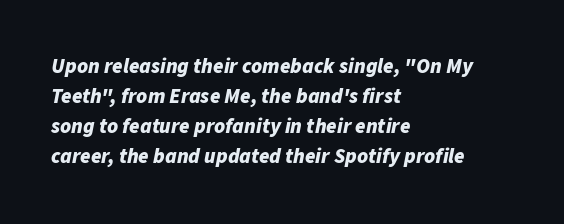
{"italic": "yes", "lean": "right", "slant_degrees": 11, "bold": "yes", "underline": "no", "align": "left", "line_spacing": "normal", "line_spacing_ratio": 1.43, "letter_spacing": "normal", "letter_spacing_em": 0.0, "glyph_px": 21}
